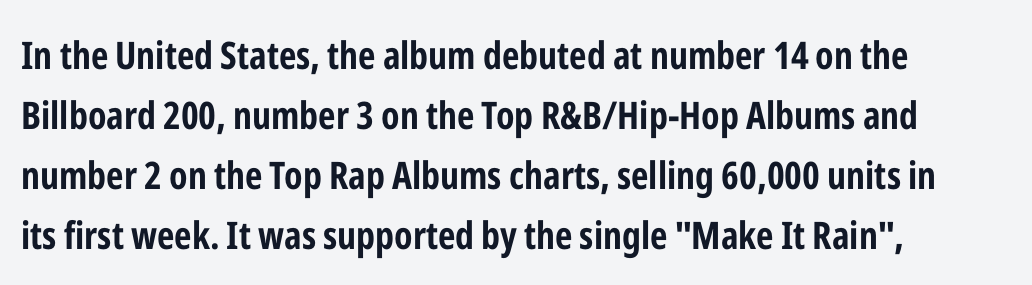
{"serif": "no", "italic": "no", "bold": "yes", "weight": "bold", "width": "condensed", "stroke_contrast": "low", "x_height": "medium", "monospaced": "no", "underline": "no", "align": "left", "line_spacing": "normal", "line_spacing_ratio": 1.58, "letter_spacing": "normal", "letter_spacing_em": 0.0, "glyph_px": 38}
